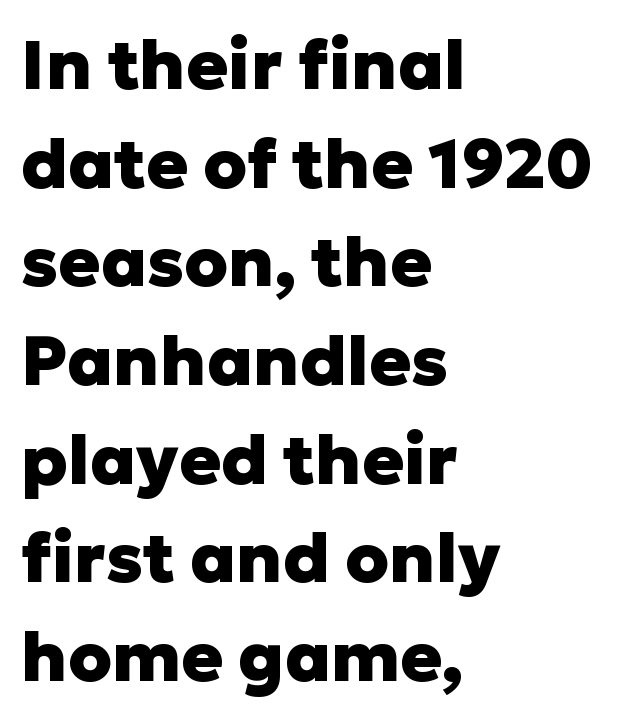
Here the designer chose a conventional face with non-uniform glyph widths. Underline: absent. In terms of weight, the rendering is a true, heavy bold. A typesetter would call this leading conventional body-copy spacing.
